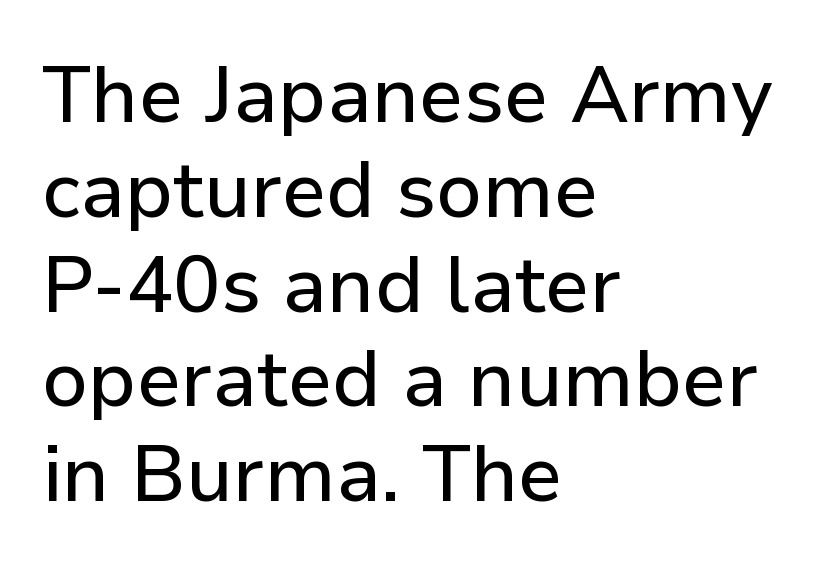
{"serif": "no", "italic": "no", "width": "normal", "stroke_contrast": "low", "x_height": "medium", "monospaced": "no", "underline": "no", "align": "left", "line_spacing_ratio": 1.2, "letter_spacing": "normal", "letter_spacing_em": 0.0, "glyph_px": 79}
